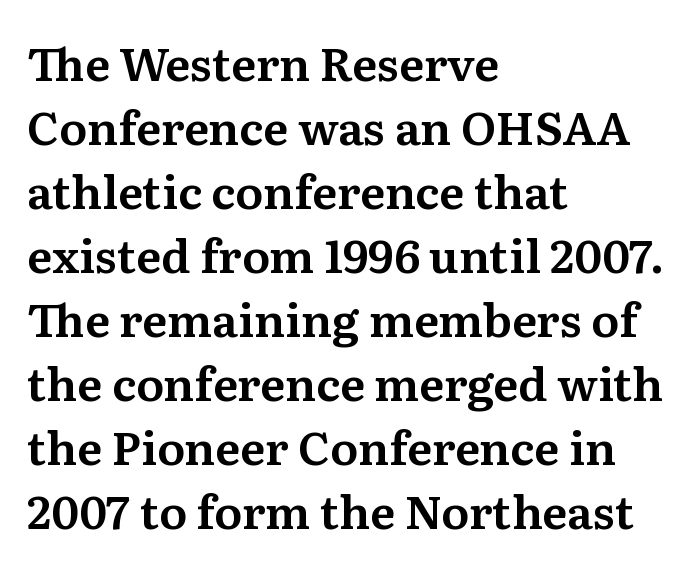
{"serif": "yes", "italic": "no", "width": "normal", "stroke_contrast": "medium", "x_height": "medium", "monospaced": "no", "underline": "no", "align": "left", "line_spacing": "normal", "line_spacing_ratio": 1.39, "letter_spacing": "normal", "letter_spacing_em": 0.0, "glyph_px": 46}
